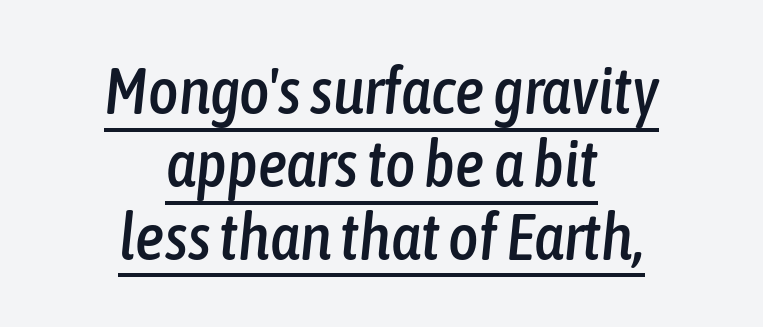
{"italic": "yes", "lean": "right", "slant_degrees": 6, "width": "condensed", "stroke_contrast": "low", "x_height": "medium", "monospaced": "no", "underline": "yes", "align": "center", "line_spacing": "tight", "line_spacing_ratio": 1.12, "letter_spacing": "normal", "letter_spacing_em": 0.0, "glyph_px": 65}
